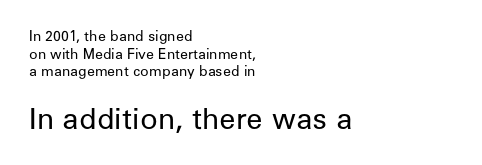
The image shows 29 px regular-weight sans-serif type, upright; set left-aligned, normal line spacing (1.26x), normal letter spacing, not underlined; the second (bottom) block is 2.07x larger; low stroke contrast and a medium x-height.
